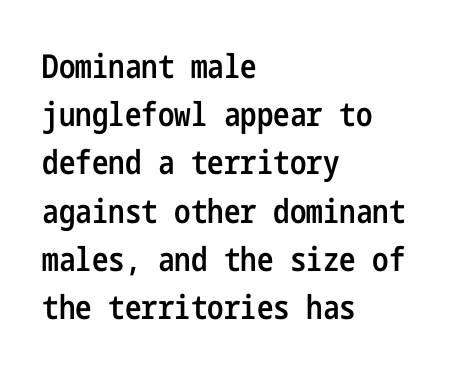
The image shows 33 px semibold, condensed sans-serif type, upright; set left-aligned, normal line spacing (1.46x), normal letter spacing, not underlined; low stroke contrast and a medium x-height.
